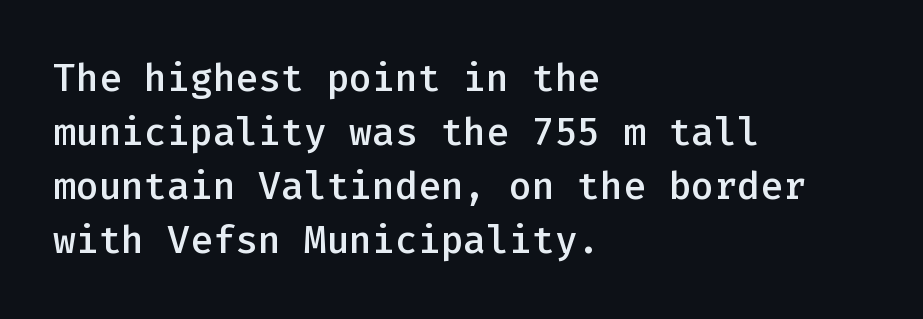
Q: Is the text bold? A: Semi-bold.
Q: Is the text italic (slanted)? A: No, it is upright.
Q: Is the typeface a serif or a sans-serif typeface? A: Sans-serif.
Q: Is the text underlined? A: No.
Q: How is the paragraph aligned? A: Left-aligned.
Q: Is the spacing between letters normal or unusually wide? A: Normal.
Q: Is the spacing between lines tight, normal or loose? A: Normal.
Q: Width (condensed, normal, or wide)? A: Normal.
Q: Stroke contrast? A: Low.
Q: x-height? A: Medium.
Q: Monospaced? A: Yes.
